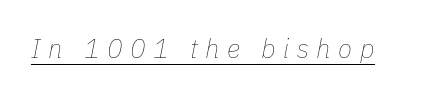
{"italic": "yes", "lean": "right", "slant_degrees": 11, "bold": "no", "underline": "yes", "letter_spacing": "wide", "letter_spacing_em": 0.29, "glyph_px": 26}
